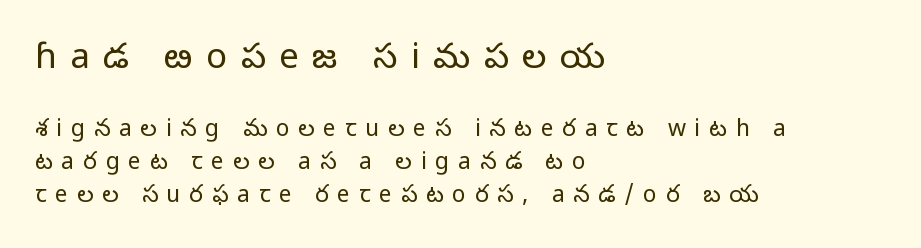
{"serif": "no", "italic": "no", "bold": "no", "weight": "light", "width": "normal", "stroke_contrast": "low", "x_height": "medium", "monospaced": "no", "underline": "no", "align": "left", "line_spacing": "normal", "line_spacing_ratio": 1.45, "letter_spacing": "wide", "letter_spacing_em": 0.38, "larger_block": "first", "size_ratio": 1.52, "glyph_px": 35}
